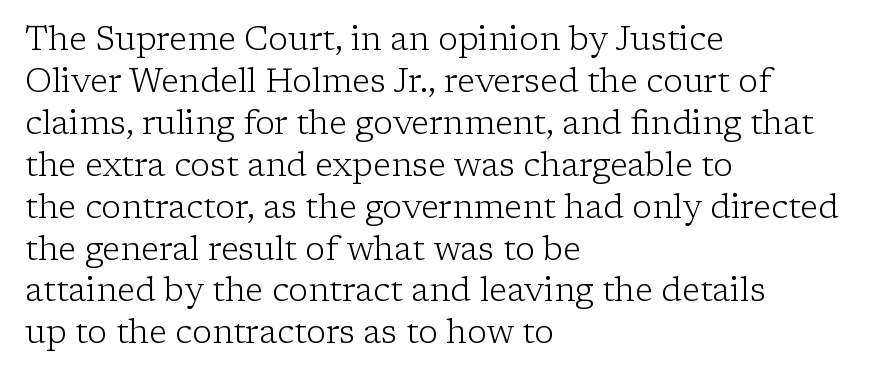
Each line starts at the same left margin while the right side varies. Regular leading. The letters carry serifs — small finishing strokes at the ends of their stems. No extra tracking has been applied to these lines.
